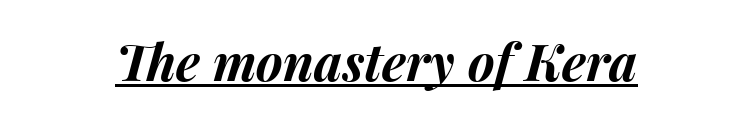
The passage shown is underscored from start to finish. These lines keep a tight, regular rhythm from letter to letter. When letters slant like this, we call the style italic. Does the weight exceed regular? Yes, all the way to bold.
